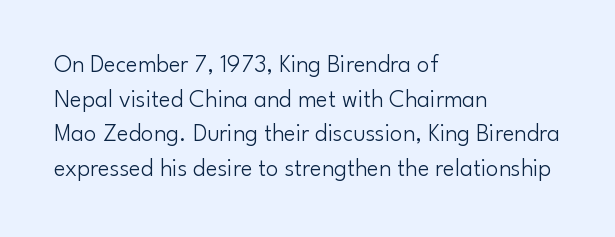
{"italic": "no", "bold": "no", "underline": "no", "align": "left", "line_spacing": "normal", "line_spacing_ratio": 1.39, "letter_spacing": "normal", "letter_spacing_em": 0.0, "glyph_px": 25}
